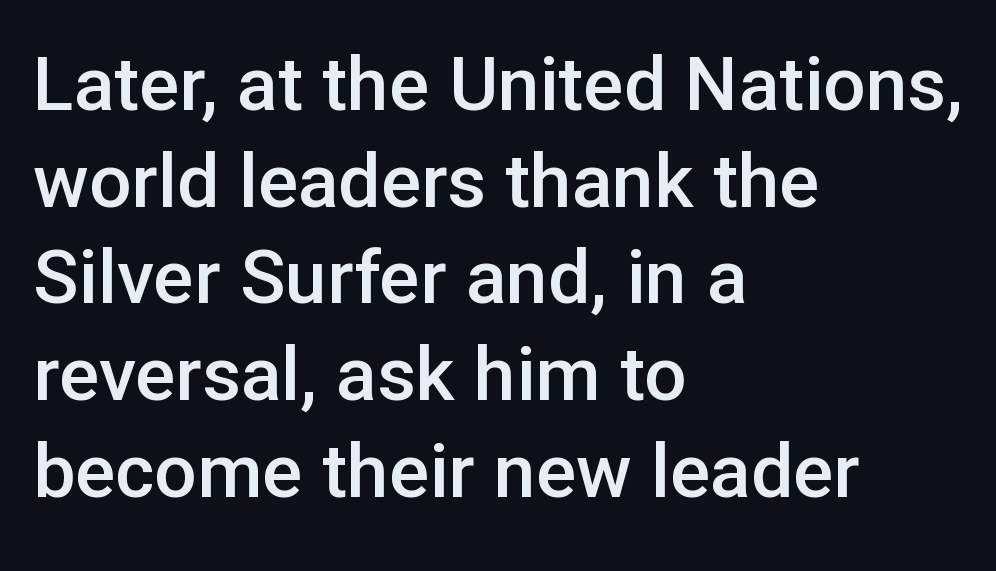
Q: Is the text bold? A: Semi-bold.
Q: Is the text italic (slanted)? A: No, it is upright.
Q: Is the typeface a serif or a sans-serif typeface? A: Sans-serif.
Q: Is the text underlined? A: No.
Q: How is the paragraph aligned? A: Left-aligned.
Q: Is the spacing between letters normal or unusually wide? A: Normal.
Q: Is the spacing between lines tight, normal or loose? A: Normal.
Q: Width (condensed, normal, or wide)? A: Normal.
Q: Stroke contrast? A: Low.
Q: x-height? A: Medium.
Q: Monospaced? A: No.
